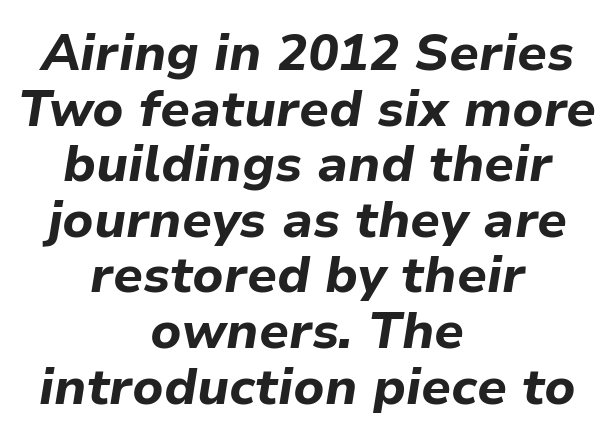
{"italic": "yes", "lean": "right", "slant_degrees": 9, "bold": "yes", "weight": "bold", "width": "normal", "stroke_contrast": "low", "x_height": "medium", "monospaced": "no", "underline": "no", "align": "center", "line_spacing": "tight", "line_spacing_ratio": 1.09, "letter_spacing": "normal", "letter_spacing_em": 0.0, "glyph_px": 51}
